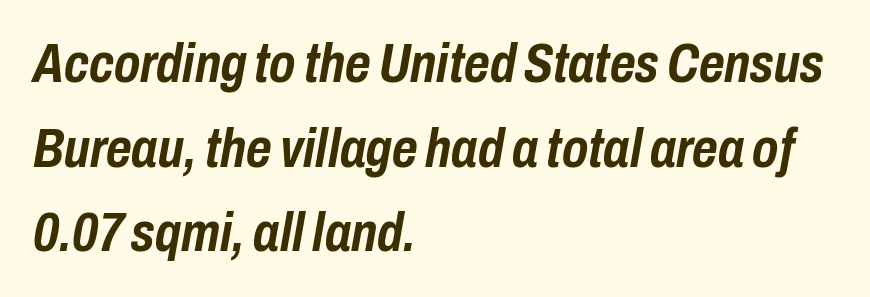
Tracking value appears to be zero — textbook default spacing. Looking at the ascenders, they clearly lean. The strokes are fattened all the way to bold. Each letter keeps its own natural width here, so spacing adapts to shape. Descenders are the only things crossing below the line. Compared with a centered layout, this one pins lines to the left instead.
